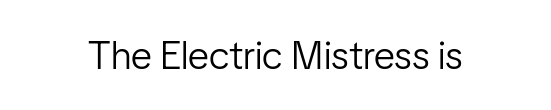
The letters stand straight up with perfectly vertical stems. The text was rendered using a sans face with plain stroke endings. Glance below the letters and you will spot only blank space. A light-to-regular cut is what we see here.
